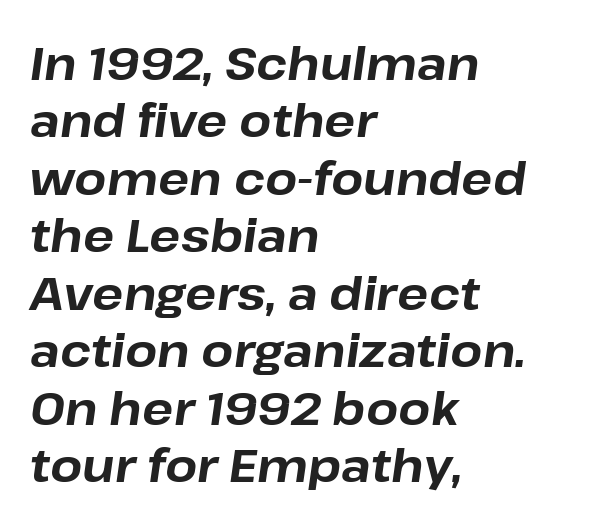
The image shows 46 px bold type, italic (leaning right); set left-aligned, normal line spacing (1.25x), normal letter spacing, not underlined; low stroke contrast and a medium x-height.
